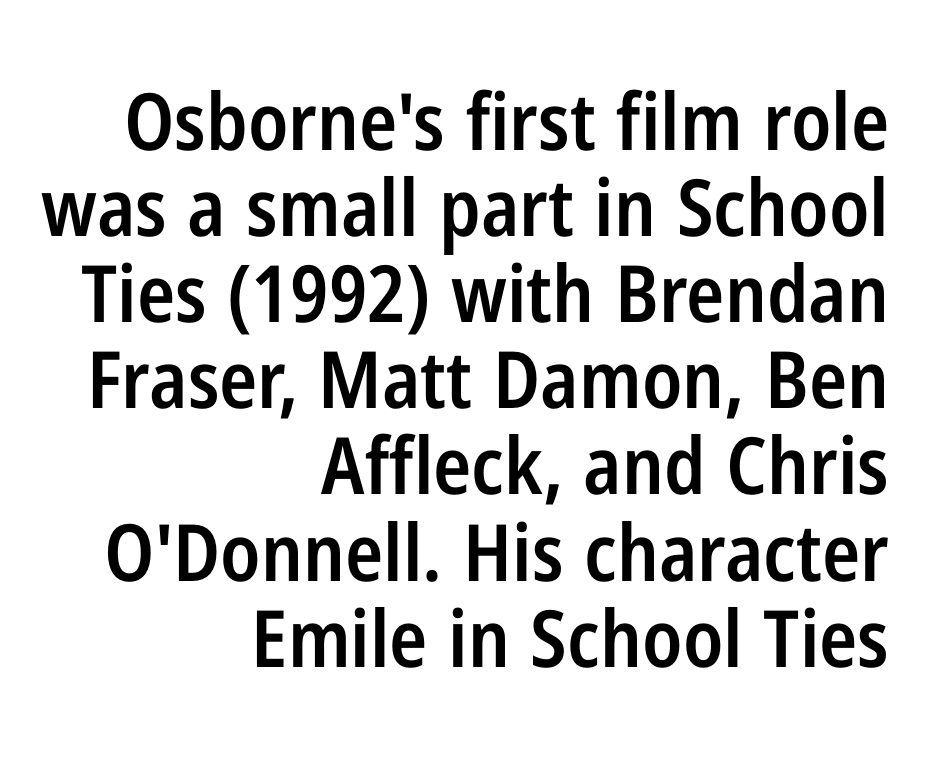
{"serif": "no", "italic": "no", "bold": "semi", "weight": "semibold", "width": "condensed", "stroke_contrast": "low", "x_height": "medium", "monospaced": "no", "underline": "no", "align": "right", "line_spacing": "tight", "line_spacing_ratio": 1.09, "letter_spacing": "normal", "letter_spacing_em": 0.0, "glyph_px": 79}
